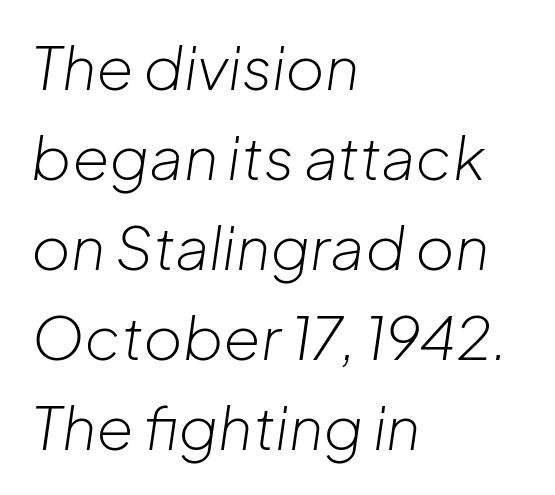
The image shows 60 px light type, italic (leaning right); set left-aligned, normal line spacing (1.5x), normal letter spacing, not underlined; low stroke contrast and a medium x-height.
